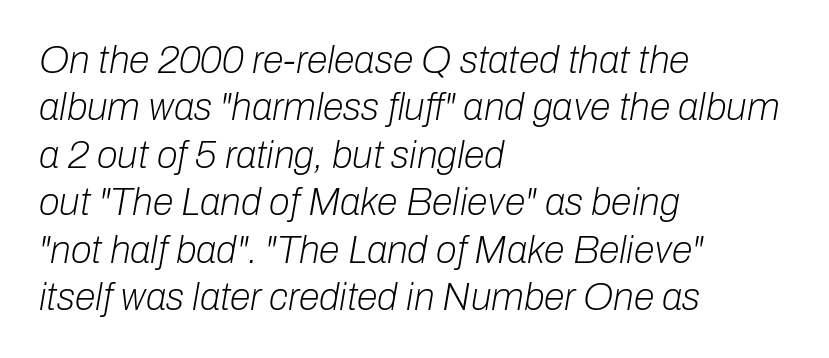
{"italic": "yes", "lean": "right", "slant_degrees": 10, "bold": "no", "weight": "light", "width": "normal", "stroke_contrast": "low", "x_height": "medium", "monospaced": "no", "underline": "no", "align": "left", "line_spacing": "normal", "line_spacing_ratio": 1.25, "letter_spacing": "normal", "letter_spacing_em": 0.0, "glyph_px": 38}
